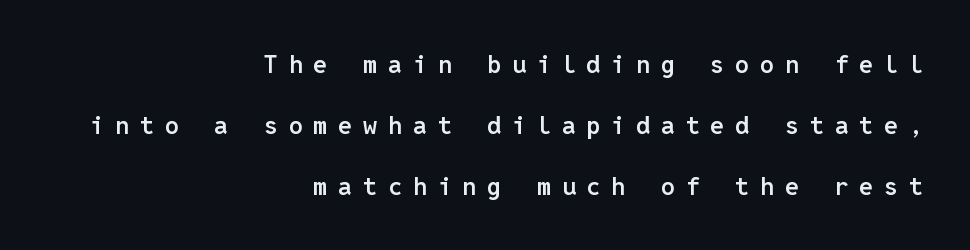
The image shows 25 px text type, upright; set right-aligned, loose line spacing (2.44x), unusually wide letter spacing (+0.43 em), not underlined.
